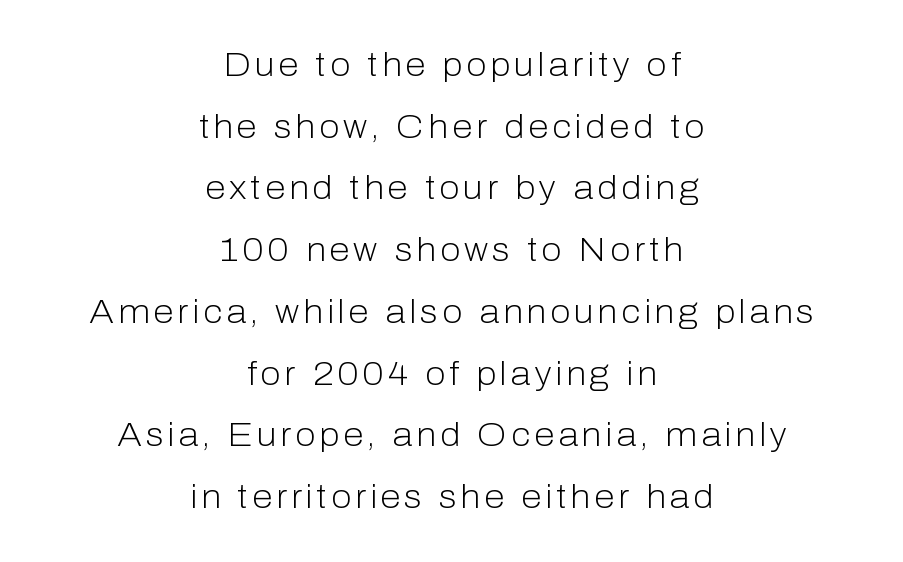
If you drew a line through each stem, it would be perfectly vertical. Nothing sits at the stroke ends, so this counts as sans-serif. The rendering uses natural spacing where letterforms have individual widths. Does the copy run flush right? No — it is centered line by line. Heaviness? Minimal to ordinary, like unemphasized prose. Only glyphs here, with clear space below each row.
